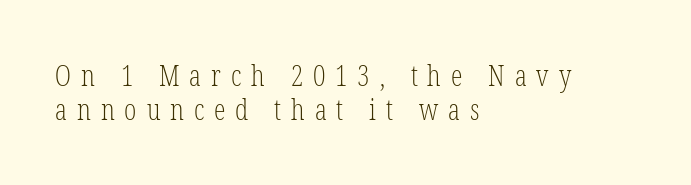
The image shows 29 px light, condensed serif type, upright; set left-aligned, line spacing 1.18x, unusually wide letter spacing (+0.34 em), not underlined; low stroke contrast and a medium x-height.
